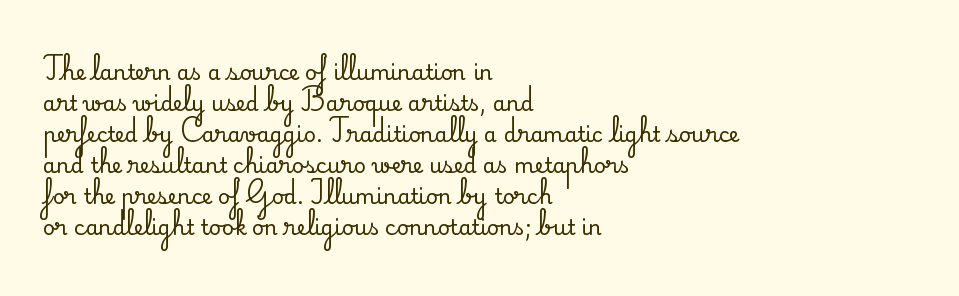
{"italic": "no", "underline": "no", "align": "left", "line_spacing": "normal", "line_spacing_ratio": 1.48, "letter_spacing": "normal", "letter_spacing_em": 0.0, "glyph_px": 21}
